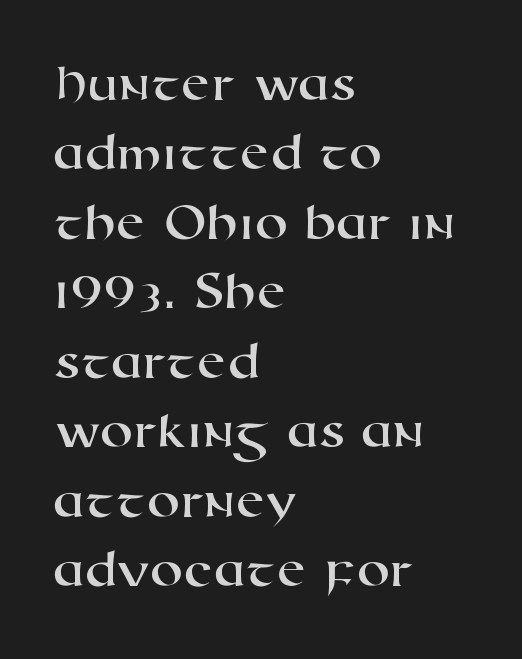
The image shows 53 px wide sans-serif type; set left-aligned, normal line spacing (1.31x), normal letter spacing, not underlined; high stroke contrast and a medium x-height.
